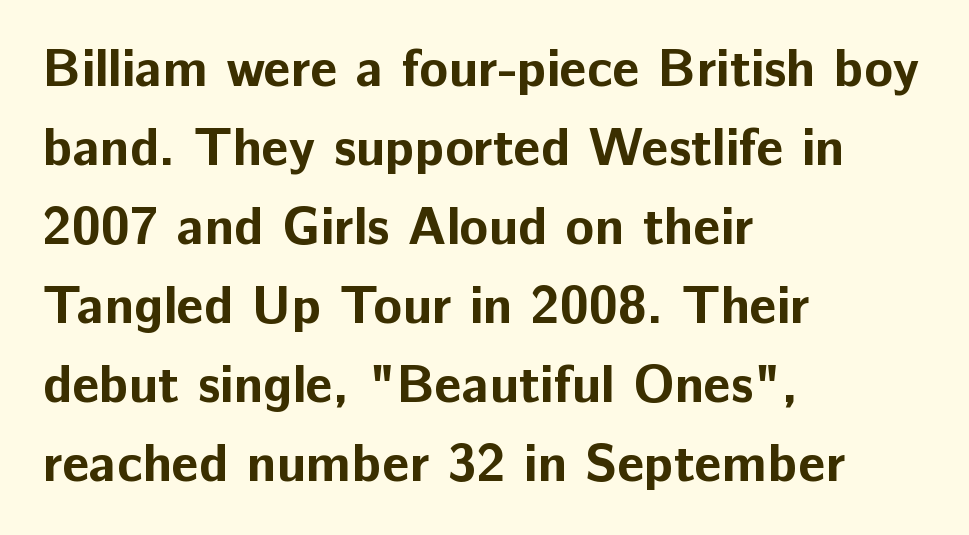
Q: Is the text bold? A: Yes.
Q: Is the text italic (slanted)? A: No, it is upright.
Q: Is the typeface a serif or a sans-serif typeface? A: Sans-serif.
Q: Is the text underlined? A: No.
Q: How is the paragraph aligned? A: Left-aligned.
Q: Is the spacing between letters normal or unusually wide? A: Normal.
Q: Is the spacing between lines tight, normal or loose? A: Normal.
Q: Width (condensed, normal, or wide)? A: Normal.
Q: Stroke contrast? A: Low.
Q: x-height? A: Medium.
Q: Monospaced? A: No.
